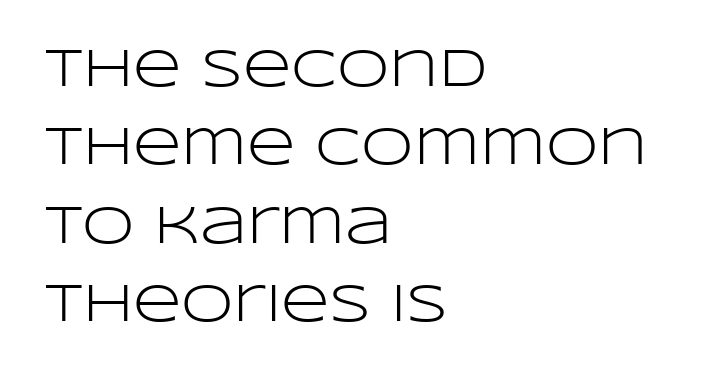
Is this a fixed-width face? No — the glyphs have proportional, varying widths. How are the letters spaced? Ordinarily, with no added tracking. Has an underline been added? It has not. The weight would be labelled regular, book, light, or lighter still. Line beginnings align vertically; line endings do not. Nothing sits at the stroke ends, so this counts as sans-serif.
